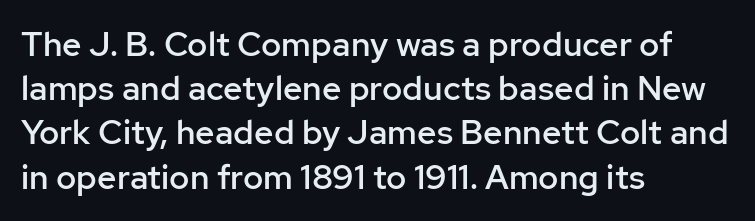
These lines are rendered in a variable-pitch font. If you drew a ruler down the left edge, every line would touch it. Glyph-to-glyph distance matches everyday printed text. Do the letters lean? They stand straight. Each new line begins a customary step beneath the previous one. Words float on clear page, feet unadorned.
